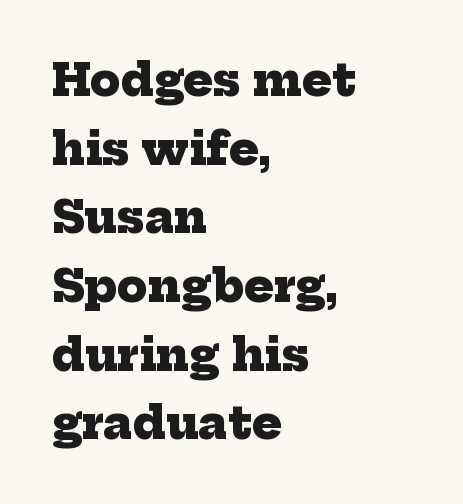
Q: Is the text bold? A: Yes.
Q: Is the typeface a serif or a sans-serif typeface? A: Serif.
Q: Is the text underlined? A: No.
Q: How is the paragraph aligned? A: Left-aligned.
Q: Is the spacing between letters normal or unusually wide? A: Normal.
Q: Is the spacing between lines tight, normal or loose? A: Normal.
Q: Width (condensed, normal, or wide)? A: Normal.
Q: Stroke contrast? A: Low.
Q: x-height? A: Medium.
Q: Monospaced? A: No.
